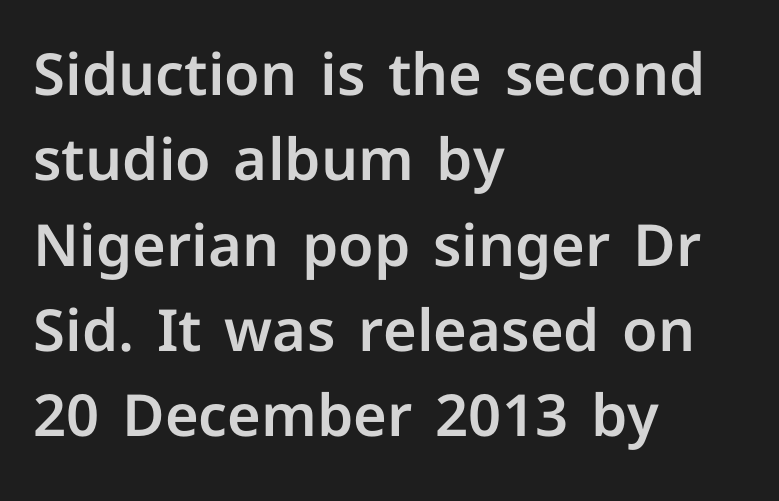
Q: Is the text italic (slanted)? A: No, it is upright.
Q: Is the typeface a serif or a sans-serif typeface? A: Sans-serif.
Q: Is the text underlined? A: No.
Q: How is the paragraph aligned? A: Left-aligned.
Q: Is the spacing between letters normal or unusually wide? A: Normal.
Q: Is the spacing between lines tight, normal or loose? A: Normal.
Q: Width (condensed, normal, or wide)? A: Normal.
Q: Stroke contrast? A: Low.
Q: x-height? A: Medium.
Q: Monospaced? A: No.
